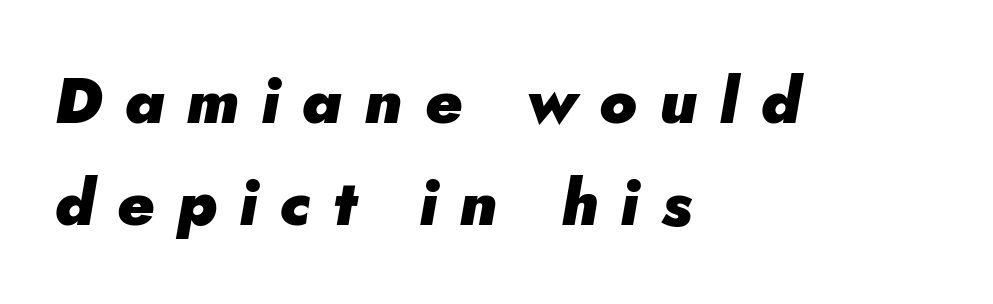
Q: Is the text bold? A: Yes.
Q: Is the text italic (slanted)? A: Yes, it leans right by about 5 degrees.
Q: Is the text underlined? A: No.
Q: How is the paragraph aligned? A: Left-aligned.
Q: Is the spacing between letters normal or unusually wide? A: Unusually wide.
Q: Is the spacing between lines tight, normal or loose? A: Normal.
Q: Width (condensed, normal, or wide)? A: Normal.
Q: Stroke contrast? A: Low.
Q: x-height? A: Small.
Q: Monospaced? A: No.
